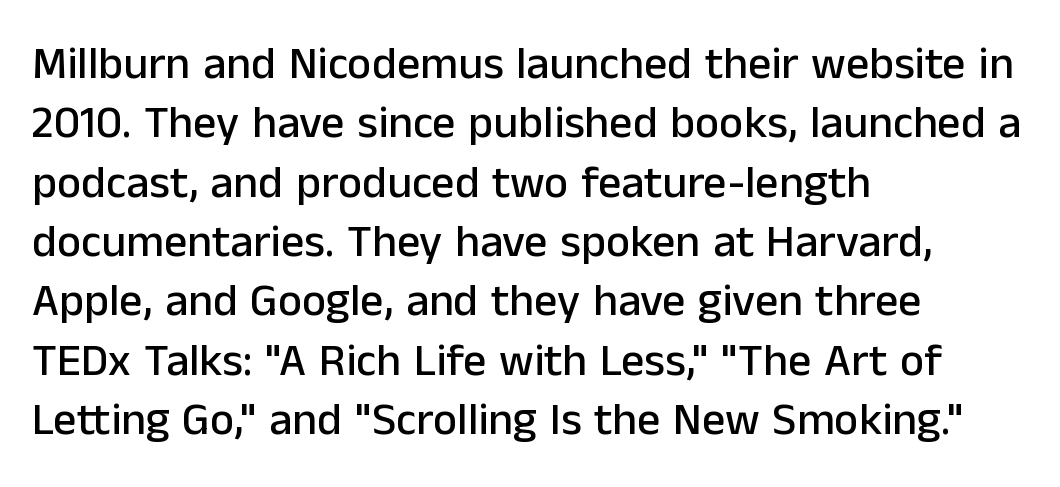
Is the letter spacing exaggerated? No — it looks like the ordinary default. One glance says typical: line gaps are just what's usual. Here the designer chose a conventional face with non-uniform glyph widths. Clear beneath every line of the passage. Where is the straight margin? On the left. The lettering holds an erect, upright posture throughout.
